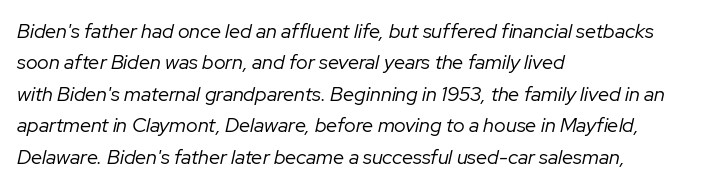
The cut favours lightness, reaching ordinary text weight at its darkest. Italic? Definitely — the glyphs are oblique. Quick note: underline off. Where is the straight margin? On the left. A normal amount of white space separates one row of letters from the next.
